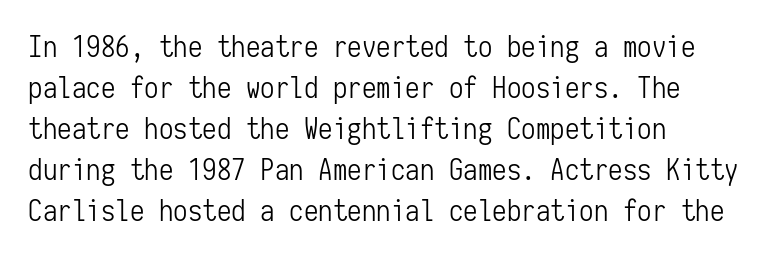
The letters stand upright; this is a roman face. The passage shown is typed in a monospace face where columns stay perfectly aligned. Lines of text with bare space underneath. This sample uses plain, unmodified letter spacing. Regarding leading, the lines here are spaced in the standard way. The rendering anchors every line to the left-hand side.
